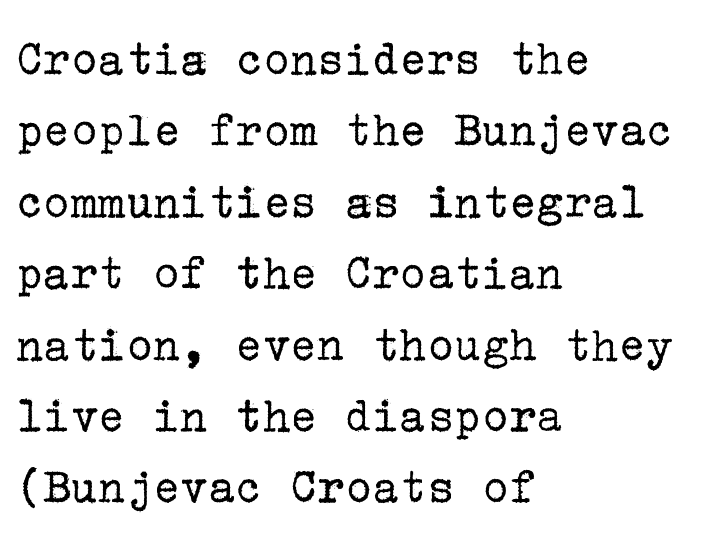
The image shows 51 px regular-weight serif type, upright; set left-aligned, normal line spacing (1.4x), normal letter spacing, not underlined; low stroke contrast and a medium x-height.
